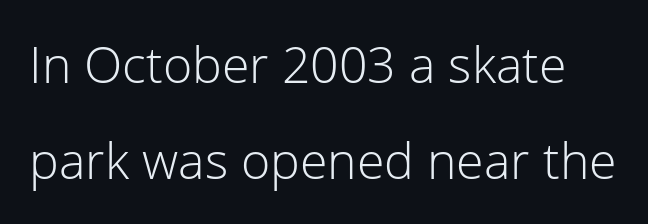
Q: Is the text bold? A: No.
Q: Is the text italic (slanted)? A: No, it is upright.
Q: Is the typeface a serif or a sans-serif typeface? A: Sans-serif.
Q: Is the text underlined? A: No.
Q: Is the spacing between letters normal or unusually wide? A: Normal.
Q: Is the spacing between lines tight, normal or loose? A: Loose.
Q: Width (condensed, normal, or wide)? A: Normal.
Q: Stroke contrast? A: Low.
Q: x-height? A: Medium.
Q: Monospaced? A: No.
